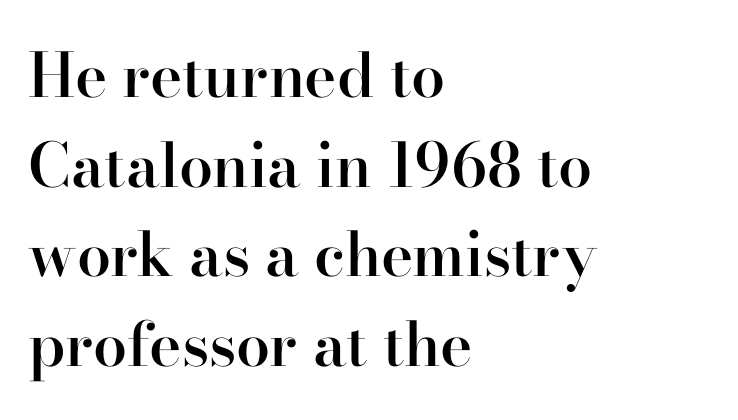
Q: Is the text bold? A: Semi-bold.
Q: Is the text italic (slanted)? A: No, it is upright.
Q: Is the typeface a serif or a sans-serif typeface? A: Serif.
Q: Is the text underlined? A: No.
Q: How is the paragraph aligned? A: Left-aligned.
Q: Is the spacing between letters normal or unusually wide? A: Normal.
Q: Is the spacing between lines tight, normal or loose? A: Normal.
Q: Width (condensed, normal, or wide)? A: Normal.
Q: Stroke contrast? A: High.
Q: x-height? A: Small.
Q: Monospaced? A: No.
